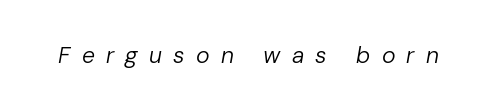
The image shows 23 px text type, italic (leaning right); set unusually wide letter spacing (+0.49 em), not underlined.
